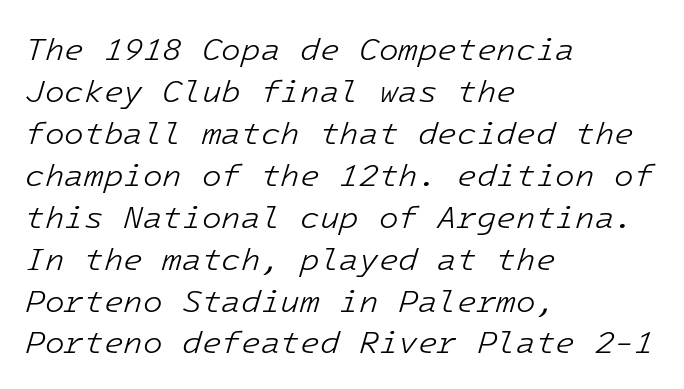
Q: Is the text bold? A: No.
Q: Is the text italic (slanted)? A: Yes, it leans right by about 16 degrees.
Q: Is the text underlined? A: No.
Q: How is the paragraph aligned? A: Left-aligned.
Q: Is the spacing between letters normal or unusually wide? A: Normal.
Q: Is the spacing between lines tight, normal or loose? A: Normal.
Q: Width (condensed, normal, or wide)? A: Normal.
Q: Stroke contrast? A: Low.
Q: x-height? A: Medium.
